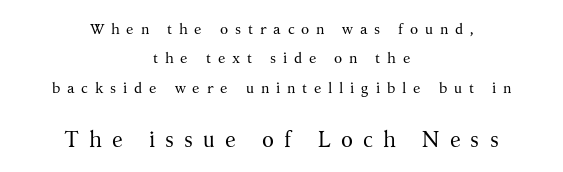
The image shows 22 px text type, upright; set centered, loose line spacing (1.96x), unusually wide letter spacing (+0.45 em), not underlined; the second (bottom) block is 1.47x larger.
